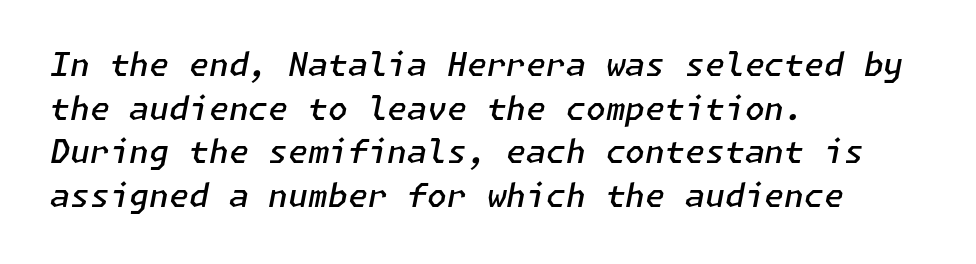
{"italic": "yes", "lean": "right", "slant_degrees": 11, "bold": "semi", "weight": "semibold", "width": "normal", "stroke_contrast": "low", "x_height": "medium", "underline": "no", "align": "left", "line_spacing": "normal", "line_spacing_ratio": 1.36, "letter_spacing": "normal", "letter_spacing_em": 0.0, "glyph_px": 32}
